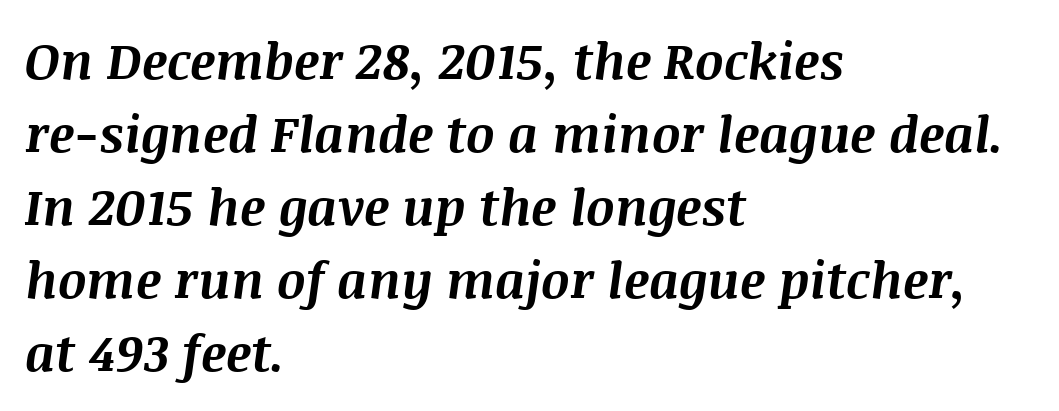
This sample keeps an unexceptional amount of space between lines. Character widths vary here, with narrow letters taking less room than wide ones. Notice how the passage keeps a crisp vertical edge on the left only. The tracking reads as untouched default to a designer's eye. There's an unmistakable incline to the writing here.
